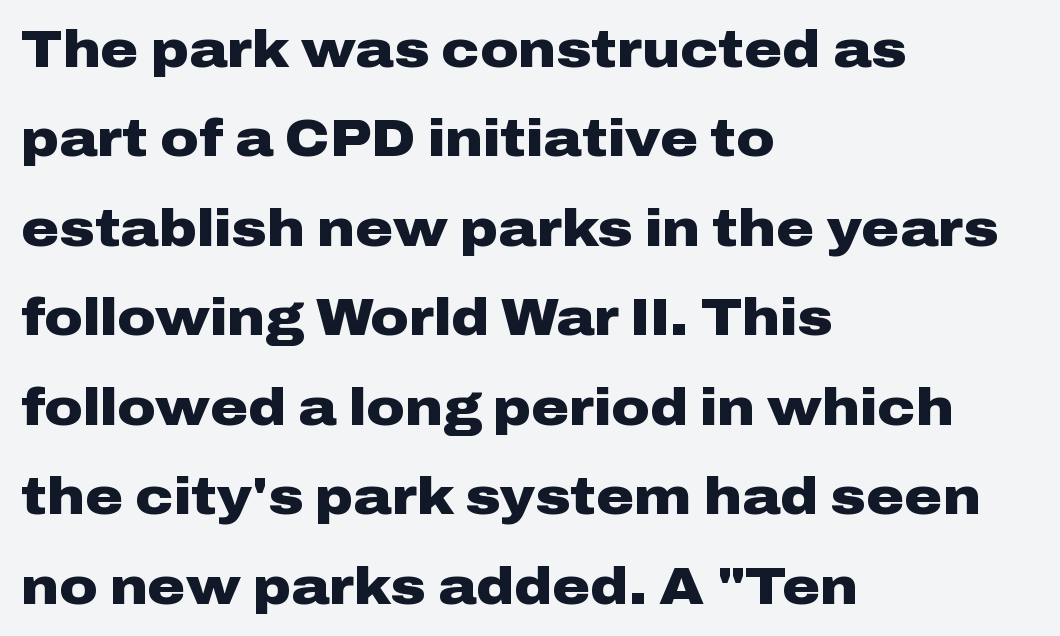
The face used here is proportionally spaced, like ordinary book or web type. The designer went with a sans here, leaving each stem footless. Does the weight exceed regular? Yes, all the way to bold. Posture: upright roman. Is the block centered? No — it sits flush against the left margin.
